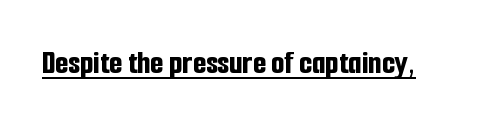
{"serif": "no", "italic": "no", "bold": "yes", "weight": "bold", "width": "condensed", "stroke_contrast": "low", "x_height": "medium", "monospaced": "no", "underline": "yes", "letter_spacing": "normal", "letter_spacing_em": 0.0, "glyph_px": 34}
